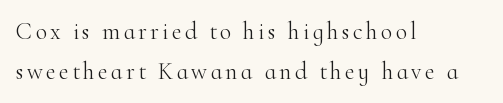
Q: Is the text bold? A: No.
Q: Is the text italic (slanted)? A: No, it is upright.
Q: Is the text underlined? A: No.
Q: How is the paragraph aligned? A: Left-aligned.
Q: Is the spacing between lines tight, normal or loose? A: Normal.
